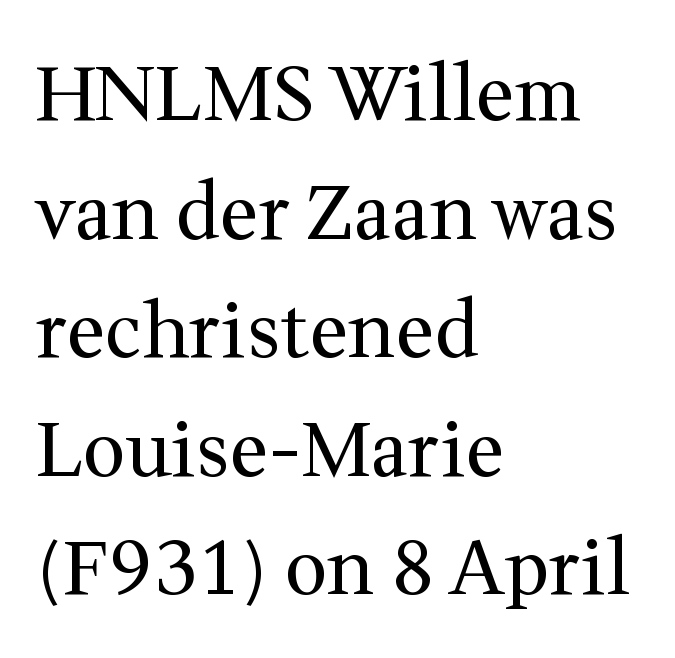
The image shows 76 px regular-weight serif type, upright; set left-aligned, normal line spacing (1.56x), normal letter spacing, not underlined; medium stroke contrast and a medium x-height.
